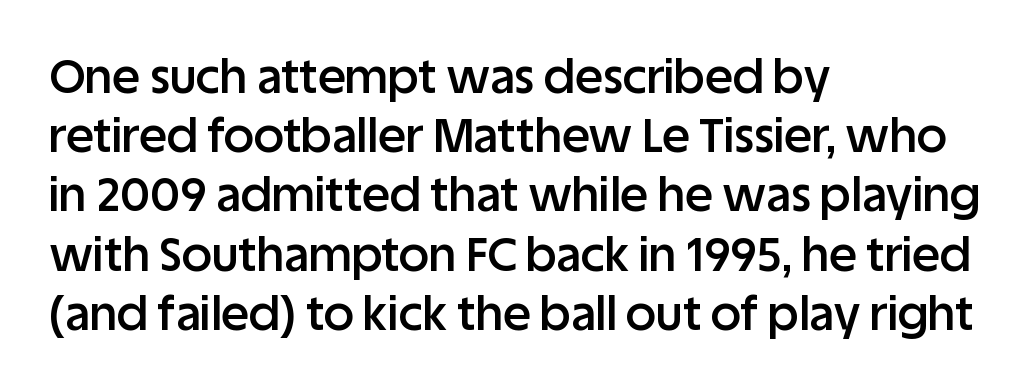
The image shows 47 px semibold sans-serif type, upright; set left-aligned, normal line spacing (1.26x), normal letter spacing, not underlined; low stroke contrast and a large x-height.
